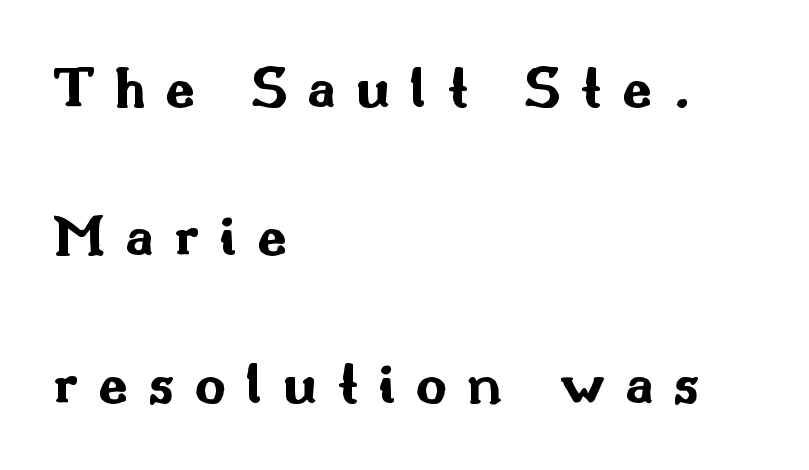
Q: Is the text bold? A: Yes.
Q: Is the text italic (slanted)? A: No, it is upright.
Q: Is the typeface a serif or a sans-serif typeface? A: Sans-serif.
Q: Is the text underlined? A: No.
Q: How is the paragraph aligned? A: Left-aligned.
Q: Is the spacing between letters normal or unusually wide? A: Unusually wide.
Q: Is the spacing between lines tight, normal or loose? A: Loose.
Q: Width (condensed, normal, or wide)? A: Wide.
Q: Stroke contrast? A: Medium.
Q: x-height? A: Small.
Q: Monospaced? A: No.
